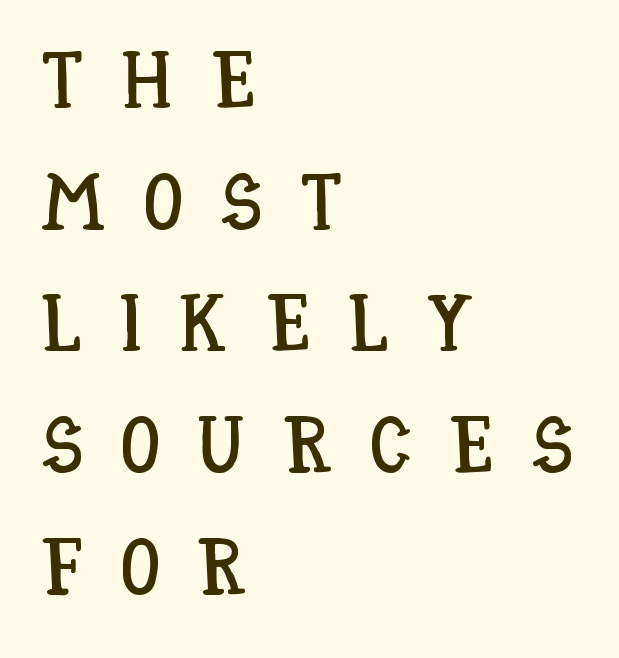
The image shows 79 px condensed type, upright; set left-aligned, normal line spacing (1.54x), unusually wide letter spacing (+0.48 em), not underlined; low stroke contrast and a large x-height.
